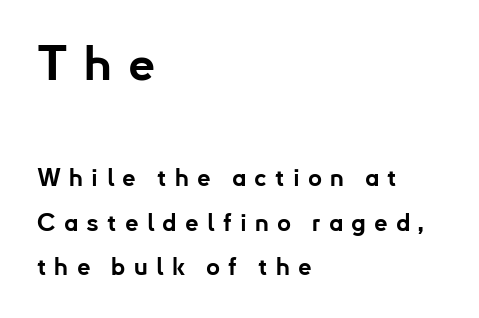
The image shows 48 px bold sans-serif type, upright; set left-aligned, line spacing 1.85x, unusually wide letter spacing (+0.34 em), not underlined; the first (top) block is 2.0x larger; low stroke contrast and a small x-height.
